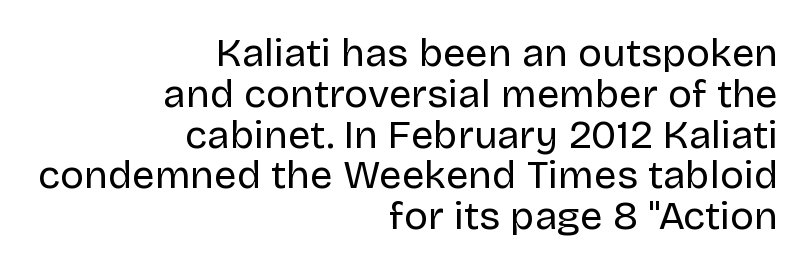
The paragraph has a hard right edge and a soft left edge. Default kerning and tracking; the words read as compact shapes. The letters stand upright; this is a roman face. Here the designer chose a conventional face with non-uniform glyph widths.
